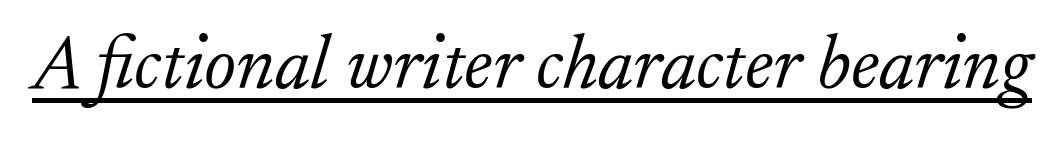
Stems here are at most as thick as an everyday book face. The letters advance in unequal steps, a hallmark of proportional type. Typographically, this falls in the serif category. Observe the ordinary spacing: letters are neighbours, not strangers. Descenders here cross a horizontal rule under the line.
